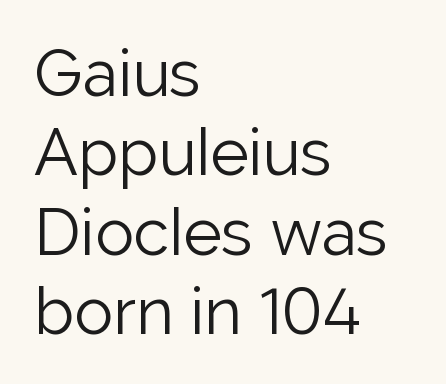
The image shows 65 px light sans-serif type, upright; set left-aligned, line spacing 1.22x, normal letter spacing, not underlined; low stroke contrast and a medium x-height.
